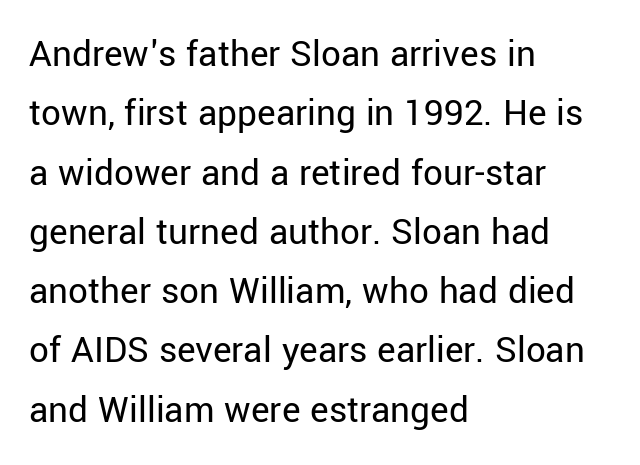
{"serif": "no", "italic": "no", "bold": "no", "weight": "regular", "width": "normal", "stroke_contrast": "low", "x_height": "medium", "monospaced": "no", "underline": "no", "align": "left", "line_spacing": "normal", "line_spacing_ratio": 1.52, "letter_spacing": "normal", "letter_spacing_em": 0.0, "glyph_px": 39}
